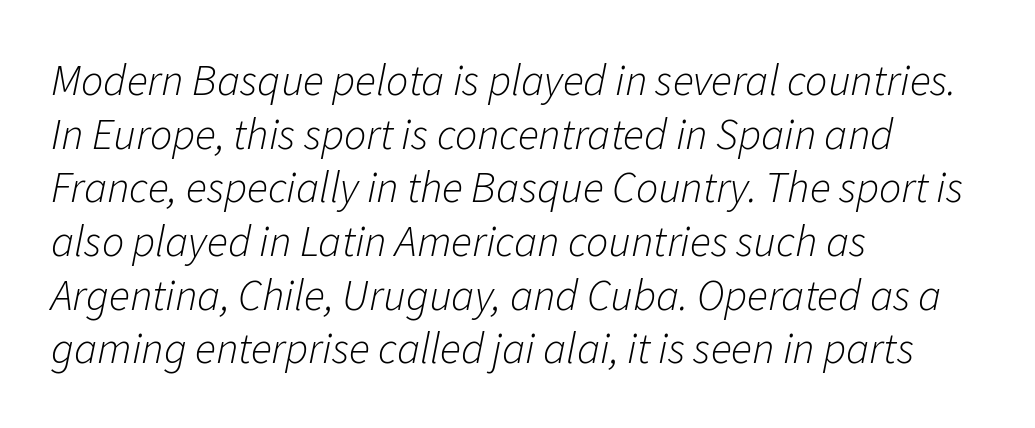
This is oblique type, the kind used for emphasis or titles. Each line starts at the same left margin while the right side varies. Caption: standard tracking, unaltered. Bare-footed words on every line. This sample has the flowing, uneven cadence of proportional lettering. The weight would be labelled regular, book, light, or lighter still.
